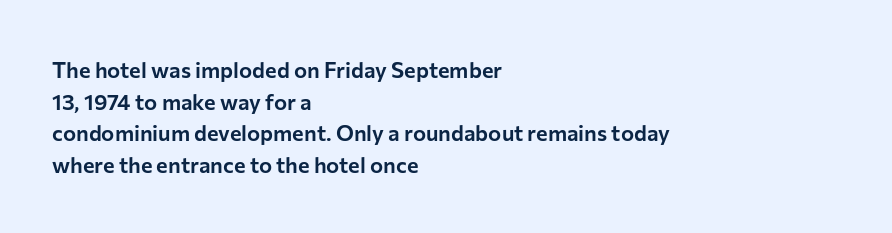
{"italic": "no", "underline": "no", "align": "left", "line_spacing": "normal", "line_spacing_ratio": 1.44, "letter_spacing": "normal", "letter_spacing_em": 0.0, "glyph_px": 22}
